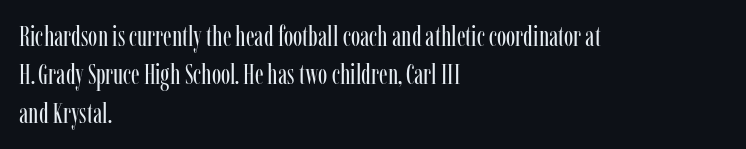
Check under the words: just untouched page. The lines are quadded left. What stands out about the letter spacing? Nothing — it is the standard amount. The font family rendered here belongs to the serif group.
